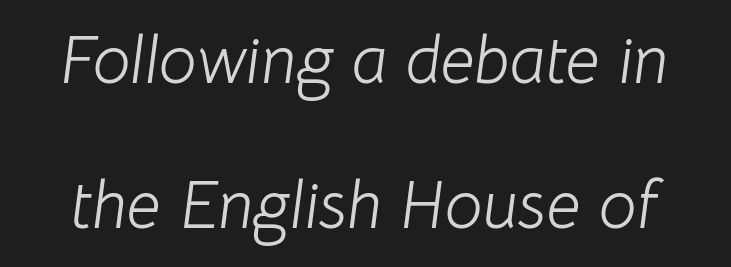
The type is set solid horizontally, with unmodified tracking. These lines stand farther apart than default settings would place them. The text carries the slant typical of an italic or oblique font. Just letters on the line, the space beneath them empty. Proportional: the letters do not fall into vertical columns. Is this a heavy cut? Hardly; it is regular or lighter.
